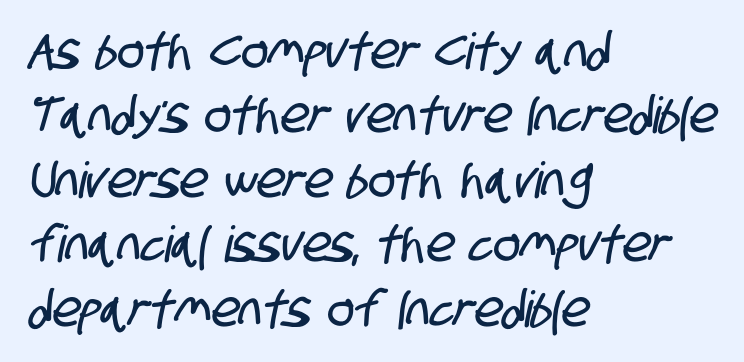
The image shows 50 px condensed sans-serif type; set left-aligned, normal line spacing (1.29x), normal letter spacing, not underlined; low stroke contrast and a large x-height.
